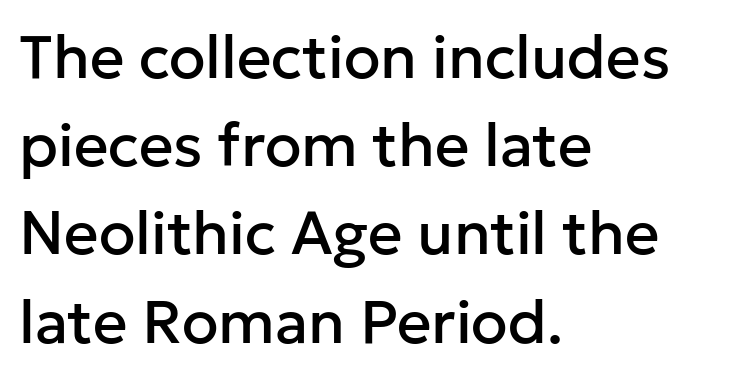
The image shows 60 px sans-serif type, upright; set left-aligned, normal line spacing (1.47x), normal letter spacing, not underlined; low stroke contrast and a medium x-height.
